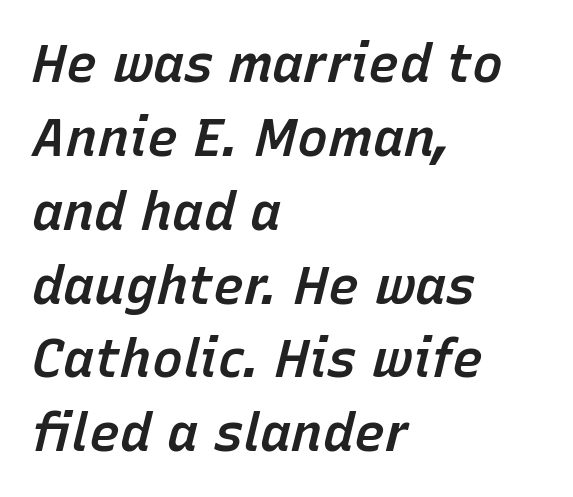
{"italic": "yes", "lean": "right", "slant_degrees": 15, "bold": "semi", "weight": "semibold", "width": "normal", "stroke_contrast": "low", "x_height": "medium", "monospaced": "no", "underline": "no", "align": "left", "line_spacing": "normal", "line_spacing_ratio": 1.42, "letter_spacing": "normal", "letter_spacing_em": 0.0, "glyph_px": 52}
